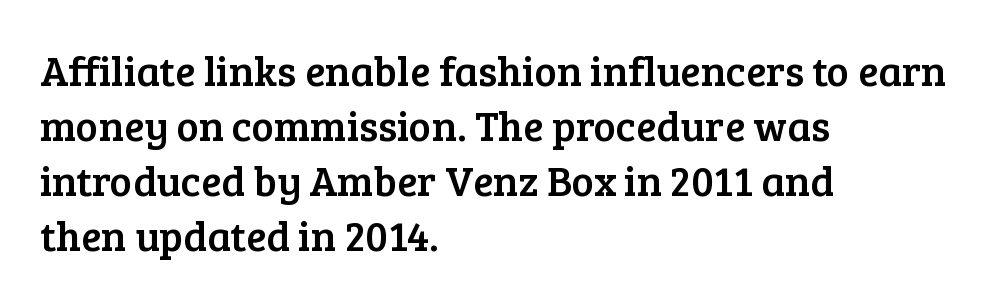
Q: Is the text italic (slanted)? A: No, it is upright.
Q: Is the typeface a serif or a sans-serif typeface? A: Serif.
Q: Is the text underlined? A: No.
Q: How is the paragraph aligned? A: Left-aligned.
Q: Is the spacing between letters normal or unusually wide? A: Normal.
Q: Is the spacing between lines tight, normal or loose? A: Normal.
Q: Width (condensed, normal, or wide)? A: Normal.
Q: Stroke contrast? A: Low.
Q: x-height? A: Medium.
Q: Monospaced? A: No.
